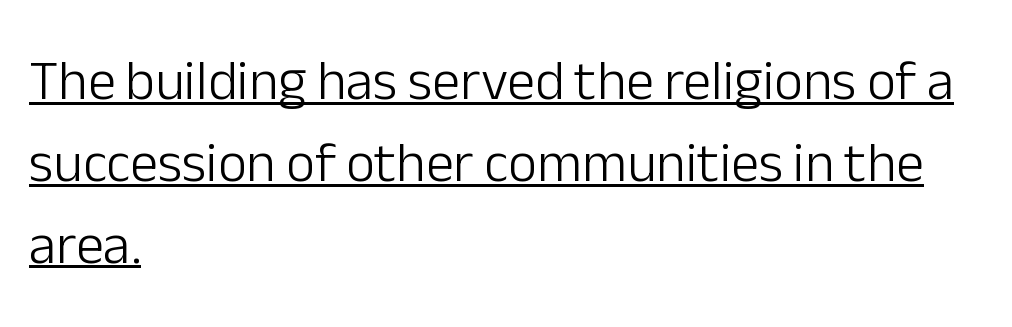
The image shows 56 px light sans-serif type, upright; set left-aligned, normal line spacing (1.46x), normal letter spacing, underlined; low stroke contrast and a medium x-height.
